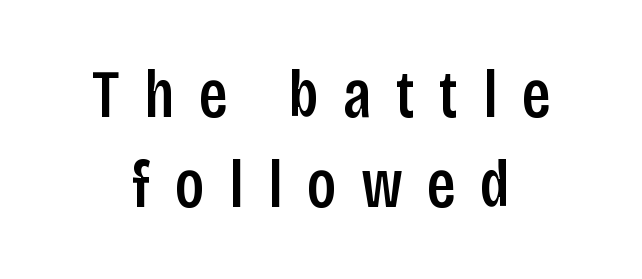
A roman cut, with each character standing at attention. The lines sit at an ordinary, default distance from one another. The gaps between neighbouring characters are conspicuously large. Character widths vary here, with narrow letters taking less room than wide ones. Font category for this specimen: sans-serif.
